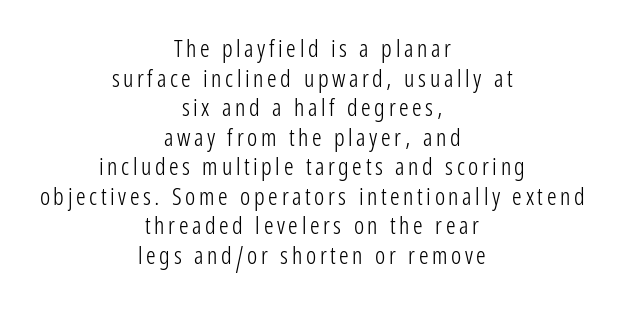
Q: Is the text bold? A: No.
Q: Is the text italic (slanted)? A: No, it is upright.
Q: Is the text underlined? A: No.
Q: How is the paragraph aligned? A: Centered.
